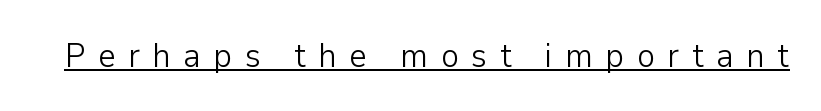
Honestly, the underline is the first thing you notice here. Serif or sans? Sans — the stroke terminals are bare. Character widths vary here, with narrow letters taking less room than wide ones. Caption: face not bold, strokes unweighted. Vertical strokes here are truly vertical. The horizontal fit of the characters is loose and conspicuously gappy.
